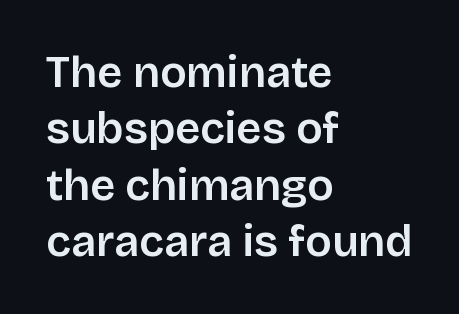
Q: Is the text italic (slanted)? A: No, it is upright.
Q: Is the typeface a serif or a sans-serif typeface? A: Sans-serif.
Q: Is the text underlined? A: No.
Q: How is the paragraph aligned? A: Left-aligned.
Q: Is the spacing between letters normal or unusually wide? A: Normal.
Q: Is the spacing between lines tight, normal or loose? A: Normal.
Q: Width (condensed, normal, or wide)? A: Normal.
Q: Stroke contrast? A: Low.
Q: x-height? A: Large.
Q: Monospaced? A: No.
